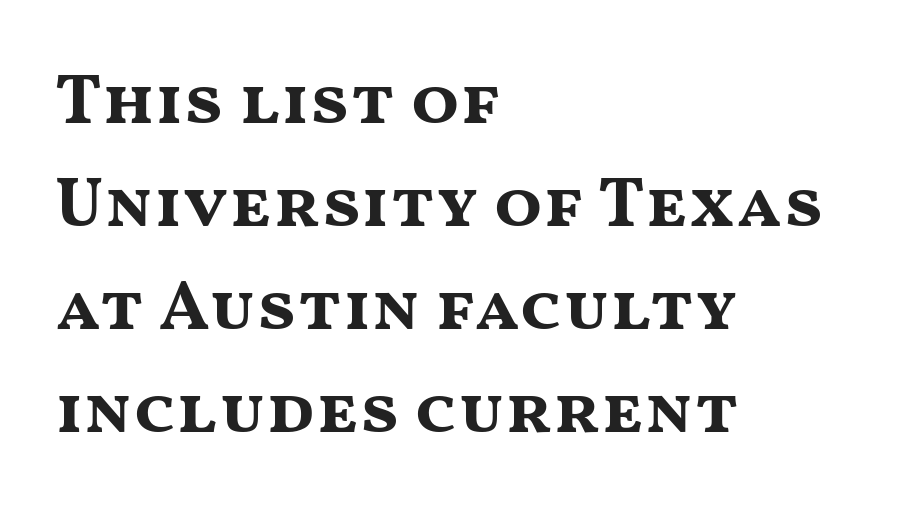
Q: Is the text bold? A: Yes.
Q: Is the text italic (slanted)? A: No, it is upright.
Q: Is the typeface a serif or a sans-serif typeface? A: Sans-serif.
Q: Is the text underlined? A: No.
Q: How is the paragraph aligned? A: Left-aligned.
Q: Is the spacing between letters normal or unusually wide? A: Normal.
Q: Is the spacing between lines tight, normal or loose? A: Normal.
Q: Width (condensed, normal, or wide)? A: Wide.
Q: Stroke contrast? A: Medium.
Q: x-height? A: Medium.
Q: Monospaced? A: No.
